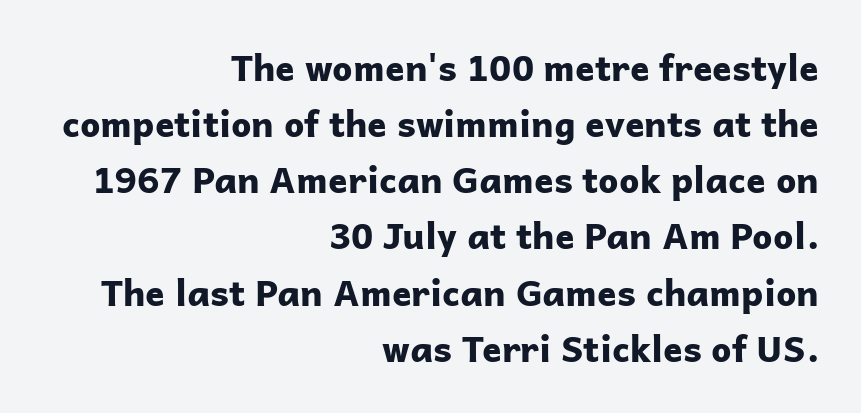
Posture: straight, roman, zero tilt. Does the leading feel generous? No, just average. Is this a sans? Yes — the strokes have no serifs. The lines are quadded right. Descenders are the only things crossing below the line. Do the characters align in a grid? No, the font is proportional.
